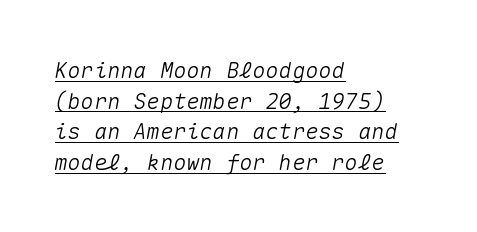
Q: Is the text italic (slanted)? A: Yes, it leans right by about 10 degrees.
Q: Is the text underlined? A: Yes.
Q: How is the paragraph aligned? A: Left-aligned.
Q: Is the spacing between letters normal or unusually wide? A: Normal.
Q: Is the spacing between lines tight, normal or loose? A: Normal.
